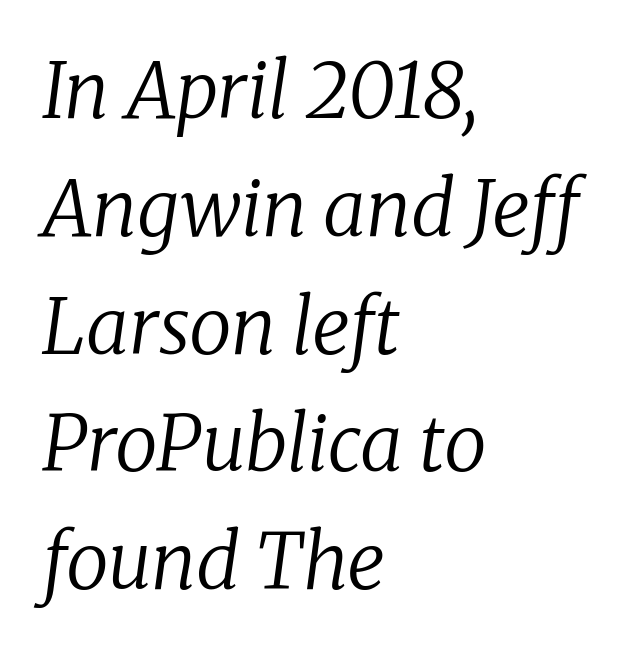
Q: Is the text bold? A: No.
Q: Is the text italic (slanted)? A: Yes, it leans right by about 8 degrees.
Q: Is the typeface a serif or a sans-serif typeface? A: Serif.
Q: Is the text underlined? A: No.
Q: How is the paragraph aligned? A: Left-aligned.
Q: Is the spacing between letters normal or unusually wide? A: Normal.
Q: Is the spacing between lines tight, normal or loose? A: Normal.
Q: Width (condensed, normal, or wide)? A: Normal.
Q: Stroke contrast? A: Low.
Q: x-height? A: Medium.
Q: Monospaced? A: No.
